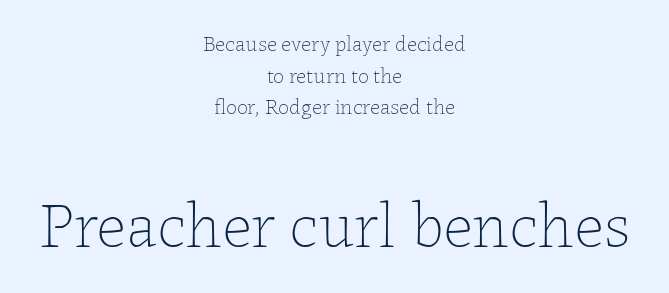
{"italic": "no", "bold": "no", "weight": "thin", "width": "normal", "stroke_contrast": "low", "x_height": "medium", "monospaced": "no", "underline": "no", "align": "center", "line_spacing": "normal", "line_spacing_ratio": 1.44, "letter_spacing": "normal", "letter_spacing_em": 0.0, "larger_block": "second", "size_ratio": 2.95, "glyph_px": 65}
